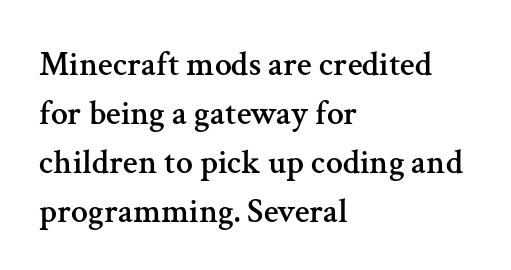
{"serif": "yes", "italic": "no", "width": "normal", "stroke_contrast": "medium", "x_height": "medium", "monospaced": "no", "underline": "no", "align": "left", "line_spacing": "normal", "line_spacing_ratio": 1.44, "letter_spacing": "normal", "letter_spacing_em": 0.0, "glyph_px": 34}
